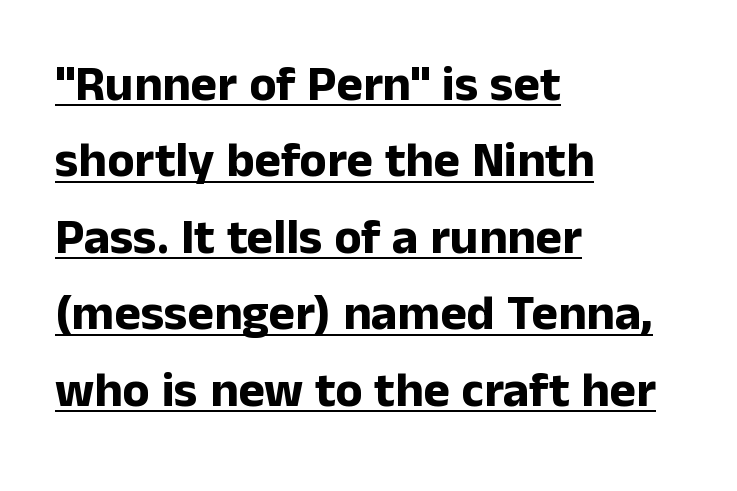
Q: Is the text bold? A: Yes.
Q: Is the text italic (slanted)? A: No, it is upright.
Q: Is the typeface a serif or a sans-serif typeface? A: Sans-serif.
Q: Is the text underlined? A: Yes.
Q: How is the paragraph aligned? A: Left-aligned.
Q: Is the spacing between letters normal or unusually wide? A: Normal.
Q: Is the spacing between lines tight, normal or loose? A: Normal.
Q: Width (condensed, normal, or wide)? A: Normal.
Q: Stroke contrast? A: Low.
Q: x-height? A: Medium.
Q: Monospaced? A: No.
